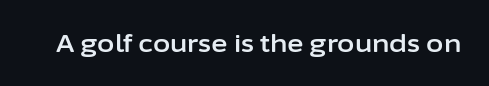
{"italic": "no", "underline": "no", "letter_spacing": "normal", "letter_spacing_em": 0.0, "glyph_px": 25}
